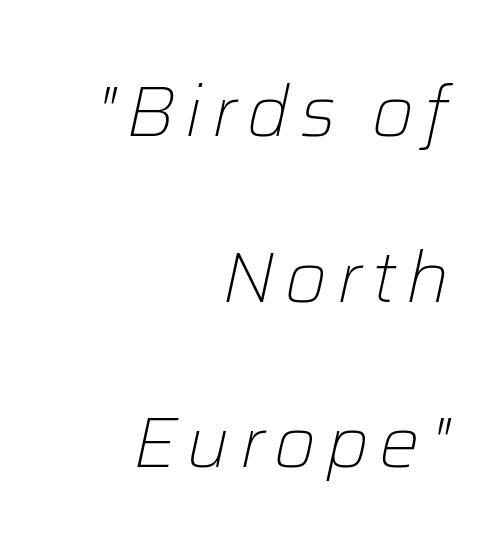
Q: Is the text bold? A: No.
Q: Is the text italic (slanted)? A: Yes, it leans right by about 12 degrees.
Q: Is the text underlined? A: No.
Q: How is the paragraph aligned? A: Right-aligned.
Q: Is the spacing between lines tight, normal or loose? A: Loose.
Q: Width (condensed, normal, or wide)? A: Normal.
Q: Stroke contrast? A: Low.
Q: x-height? A: Medium.
Q: Monospaced? A: No.
